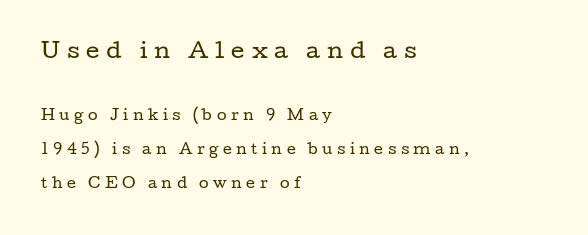
{"italic": "no", "bold": "no", "underline": "no", "align": "left", "line_spacing": "loose", "line_spacing_ratio": 2.44, "letter_spacing": "wide", "letter_spacing_em": 0.32, "larger_block": "first", "size_ratio": 1.5, "glyph_px": 21}
